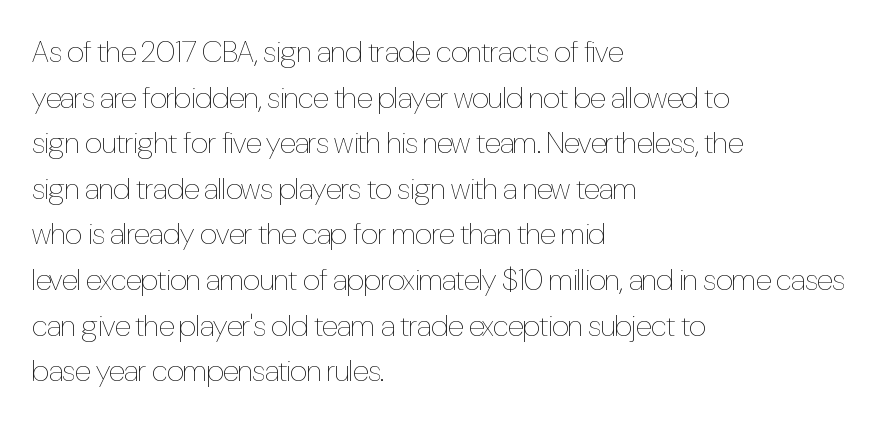
Italic? Not at all — the glyphs are vertical. This sample keeps an unexceptional amount of space between lines. Typeset ragged right — the left edge is the straight one. Each row of text sits above clean, open space. A light-to-regular cut is what we see here. What stands out about the letter spacing? Nothing — it is the standard amount.
